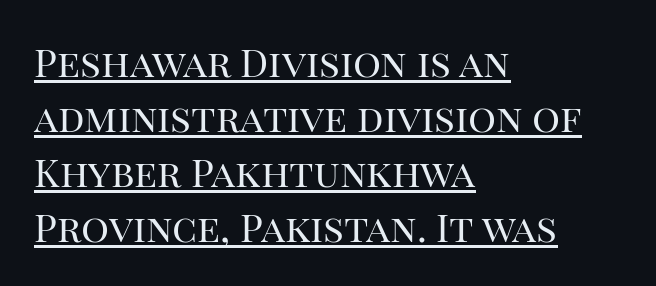
The image shows 39 px regular-weight serif type, upright; set left-aligned, normal line spacing (1.41x), normal letter spacing, underlined; high stroke contrast and a large x-height.
